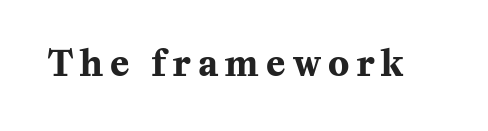
The image shows 35 px bold serif type, upright; set unusually wide letter spacing (+0.21 em), not underlined; medium stroke contrast and a medium x-height.
